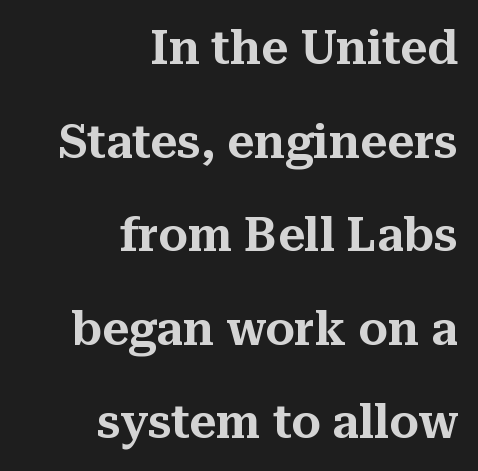
The face used here is seriffed, in the tradition of book romans. Is the letter spacing exaggerated? No — it looks like the ordinary default. The leading is generous, giving the passage an open texture. Where is the straight margin? On the right. The letters stand upright; this is a roman face.
